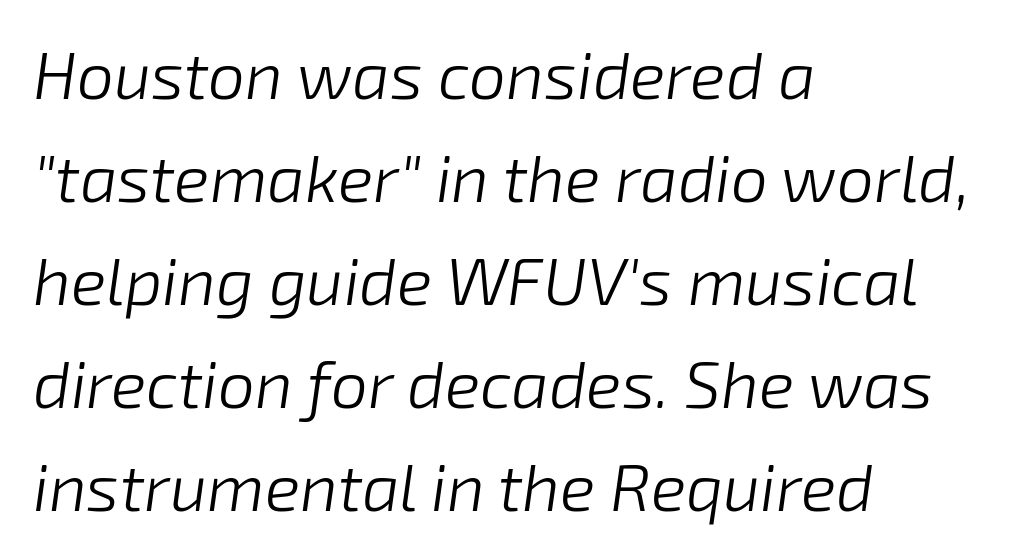
Q: Is the text bold? A: No.
Q: Is the text italic (slanted)? A: Yes, it leans right by about 8 degrees.
Q: Is the text underlined? A: No.
Q: How is the paragraph aligned? A: Left-aligned.
Q: Is the spacing between letters normal or unusually wide? A: Normal.
Q: Is the spacing between lines tight, normal or loose? A: Normal.
Q: Width (condensed, normal, or wide)? A: Normal.
Q: Stroke contrast? A: Low.
Q: x-height? A: Medium.
Q: Monospaced? A: No.
